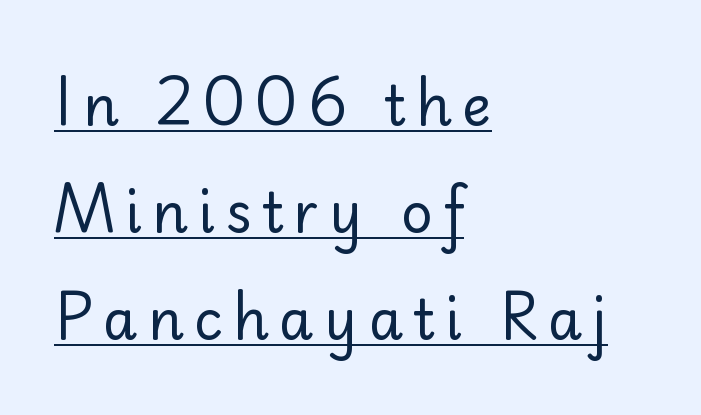
Q: Is the text bold? A: No.
Q: Is the text italic (slanted)? A: No, it is upright.
Q: Is the typeface a serif or a sans-serif typeface? A: Sans-serif.
Q: Is the text underlined? A: Yes.
Q: How is the paragraph aligned? A: Left-aligned.
Q: Is the spacing between lines tight, normal or loose? A: Loose.
Q: Width (condensed, normal, or wide)? A: Normal.
Q: Stroke contrast? A: Low.
Q: x-height? A: Small.
Q: Monospaced? A: No.
